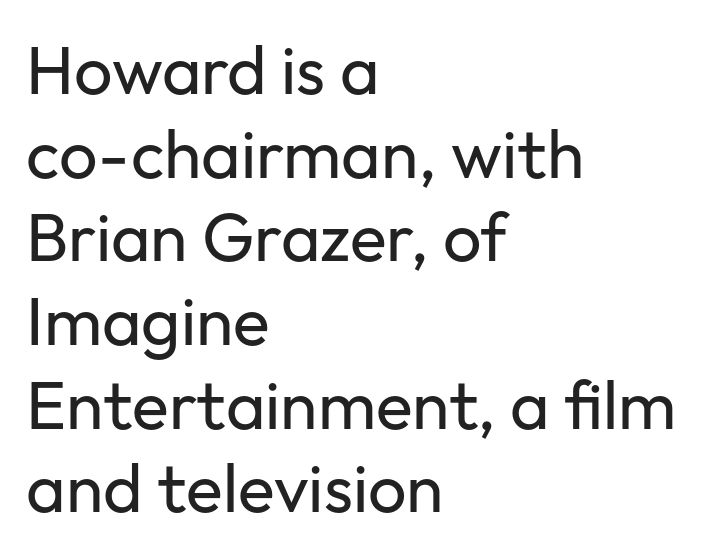
The image shows 68 px regular-weight sans-serif type, upright; set left-aligned, line spacing 1.23x, normal letter spacing, not underlined; low stroke contrast and a medium x-height.
